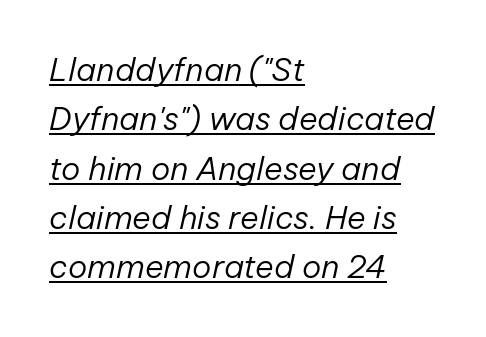
{"italic": "yes", "lean": "right", "slant_degrees": 12, "bold": "no", "weight": "regular", "width": "normal", "stroke_contrast": "low", "x_height": "medium", "monospaced": "no", "underline": "yes", "align": "left", "line_spacing": "normal", "line_spacing_ratio": 1.54, "letter_spacing": "normal", "letter_spacing_em": 0.0, "glyph_px": 32}
